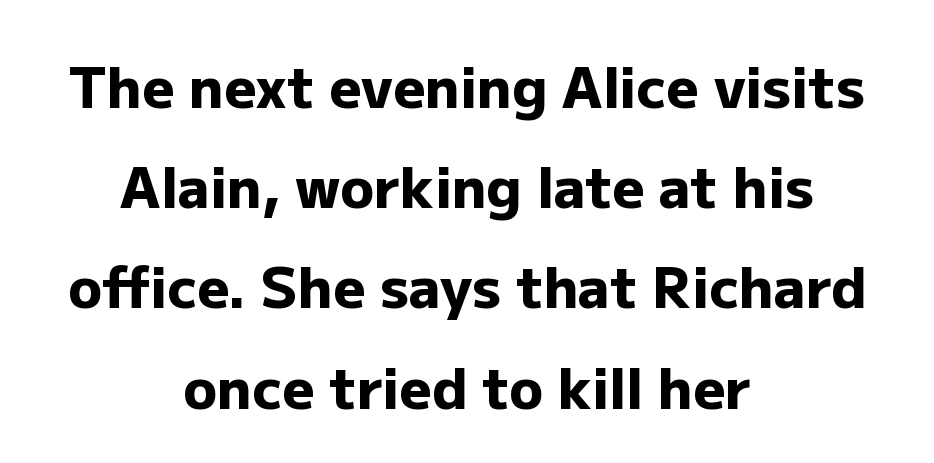
The image shows 56 px heavy sans-serif type, upright; set centered, line spacing 1.79x, normal letter spacing, not underlined; low stroke contrast and a medium x-height.
